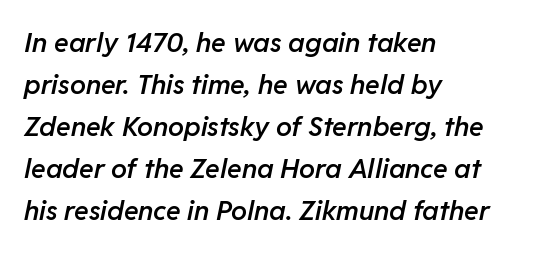
{"italic": "yes", "lean": "right", "slant_degrees": 11, "bold": "semi", "underline": "no", "align": "left", "line_spacing": "normal", "line_spacing_ratio": 1.56, "letter_spacing": "normal", "letter_spacing_em": 0.0, "glyph_px": 27}
